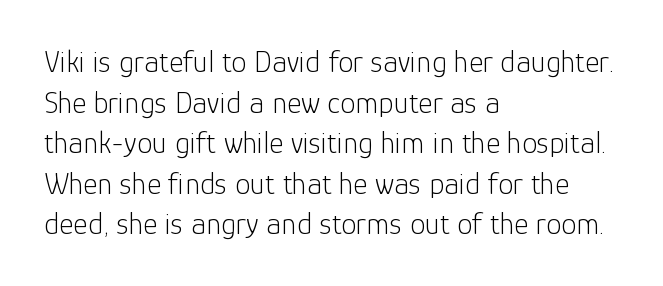
To sum up the face: it is a sans, with no serifs. Tracking value appears to be zero — textbook default spacing. Unbolded letterforms with no extra heft. Here the designer chose a conventional face with non-uniform glyph widths.
